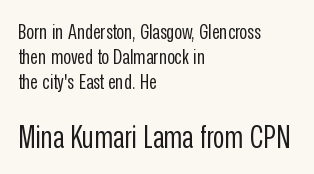
The image shows 31 px regular-weight, condensed sans-serif type, upright; set left-aligned, line spacing 1.19x, normal letter spacing, not underlined; the second (bottom) block is 1.48x larger; low stroke contrast and a medium x-height.
